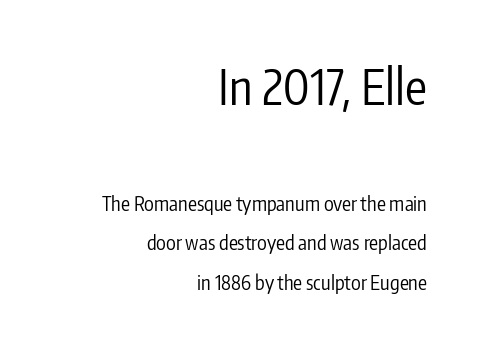
Nope, no serifs anywhere on these letters. Spacing verdict: proportional, widths tailored to each character. This is not heavy type; no bold has been used. The foot of each line stays bare and open. Words appear dense and cohesive because spacing is normal. These two chunks differ in scale, with the top chunk taking the larger measure.
